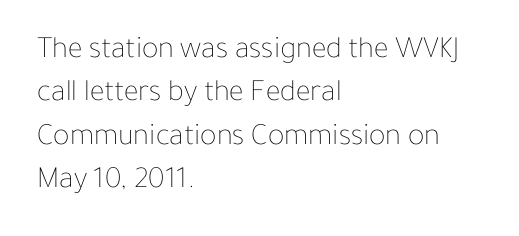
A bare baseline throughout the passage. These lines were composed using upright roman letters. A typesetter would call this zero additional tracking. Proportional: the letters do not fall into vertical columns. This reads as an unemphasized weight, regular at the heaviest. Layout note: lines flush left.
